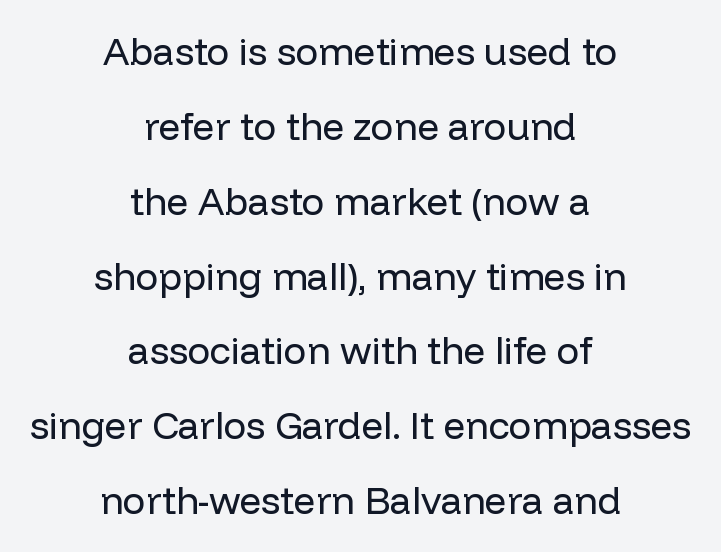
Q: Is the text bold? A: No.
Q: Is the text italic (slanted)? A: No, it is upright.
Q: Is the typeface a serif or a sans-serif typeface? A: Sans-serif.
Q: Is the text underlined? A: No.
Q: How is the paragraph aligned? A: Centered.
Q: Is the spacing between letters normal or unusually wide? A: Normal.
Q: Is the spacing between lines tight, normal or loose? A: Loose.
Q: Width (condensed, normal, or wide)? A: Normal.
Q: Stroke contrast? A: Low.
Q: x-height? A: Medium.
Q: Monospaced? A: No.
